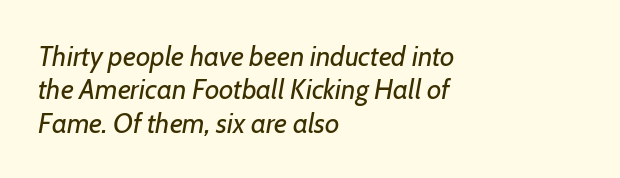
The lines in this sample share a left origin and differ only in where they stop. Each row of text sits above clean, open space. It's the slanting kind of type. Is this a heavy cut? Hardly; it is regular or lighter.
